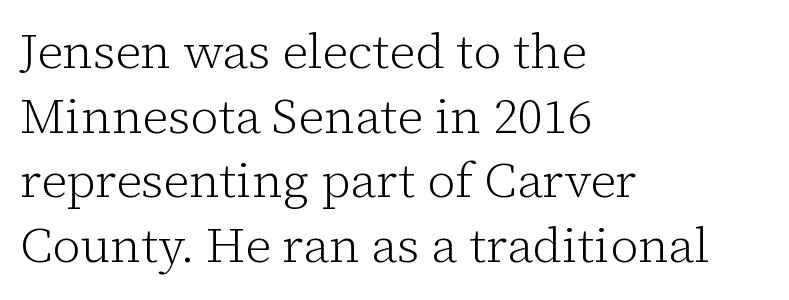
Q: Is the text bold? A: No.
Q: Is the text italic (slanted)? A: No, it is upright.
Q: Is the typeface a serif or a sans-serif typeface? A: Serif.
Q: Is the text underlined? A: No.
Q: How is the paragraph aligned? A: Left-aligned.
Q: Is the spacing between letters normal or unusually wide? A: Normal.
Q: Is the spacing between lines tight, normal or loose? A: Normal.
Q: Width (condensed, normal, or wide)? A: Normal.
Q: Stroke contrast? A: Low.
Q: x-height? A: Medium.
Q: Monospaced? A: No.
